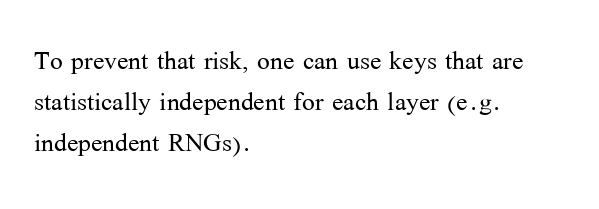
The passage shown is typeset with a serif family. The gap between lines stays unmarked. Honestly, the letter spacing is just normal — you wouldn't notice it. This is roman type, the default non-slanted kind. Nothing heavy about these letters — not bold at all.
